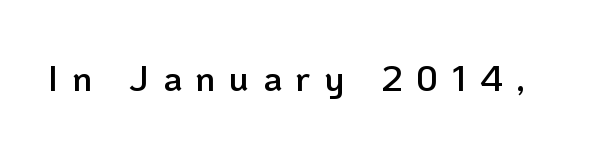
This sample uses an upright cut, with every glyph sitting square on the baseline. Here the glyphs are tracked loosely, breaking word shapes into spaced letters. A sans-serif font was chosen for this passage. Clear beneath every line of the passage.
